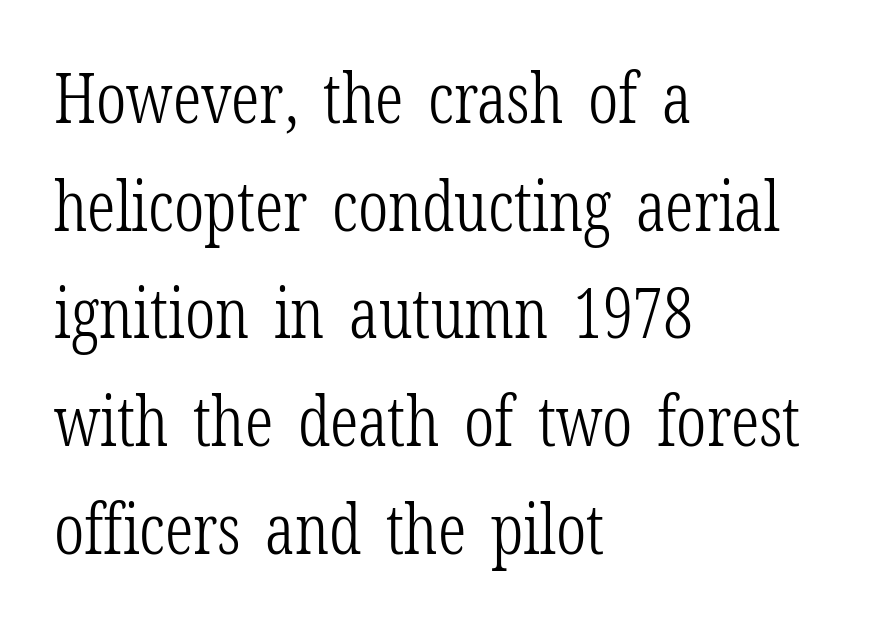
{"serif": "yes", "italic": "no", "bold": "no", "weight": "light", "width": "condensed", "stroke_contrast": "low", "x_height": "medium", "monospaced": "no", "underline": "no", "align": "left", "line_spacing": "normal", "line_spacing_ratio": 1.56, "letter_spacing": "normal", "letter_spacing_em": 0.0, "glyph_px": 69}
